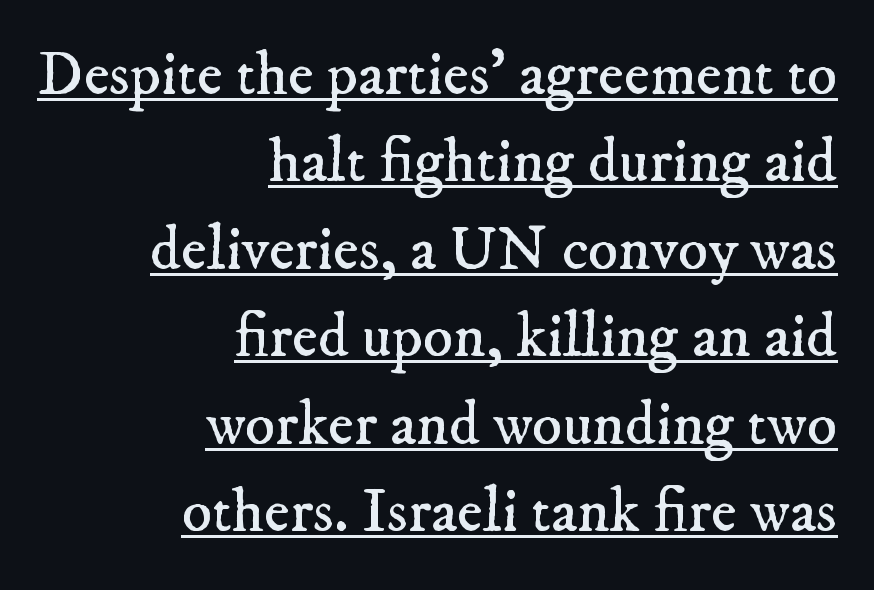
Notice how a bar underscores the lettering throughout. Short and long lines alike share a common ending point at right. The rendering uses natural spacing where letterforms have individual widths. The typeface has the unassuming heft of standard copy or less. The leading is moderate, giving the passage an even texture.
